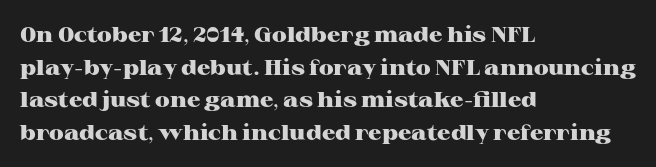
The image shows 21 px bold type, upright; set left-aligned, normal line spacing (1.55x), normal letter spacing, not underlined.
